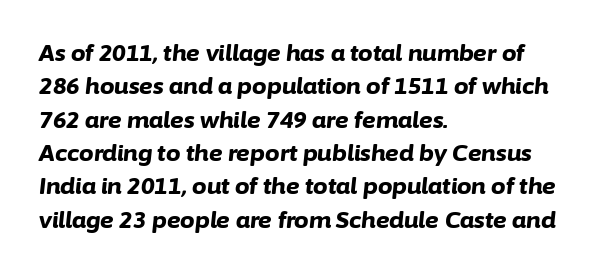
The image shows 23 px bold type, italic (leaning right); set left-aligned, normal line spacing (1.45x), normal letter spacing, not underlined.
